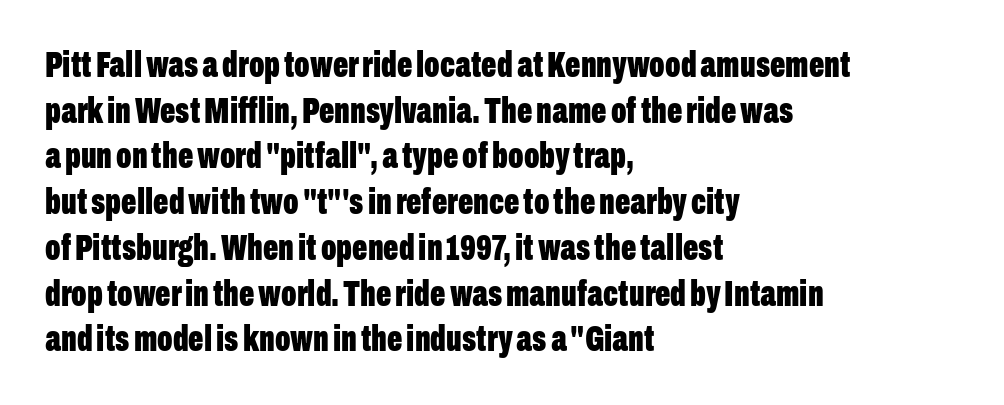
Q: Is the text bold? A: Yes.
Q: Is the text italic (slanted)? A: No, it is upright.
Q: Is the typeface a serif or a sans-serif typeface? A: Sans-serif.
Q: Is the text underlined? A: No.
Q: How is the paragraph aligned? A: Left-aligned.
Q: Is the spacing between letters normal or unusually wide? A: Normal.
Q: Is the spacing between lines tight, normal or loose? A: Normal.
Q: Width (condensed, normal, or wide)? A: Condensed.
Q: Stroke contrast? A: Low.
Q: x-height? A: Medium.
Q: Monospaced? A: No.
